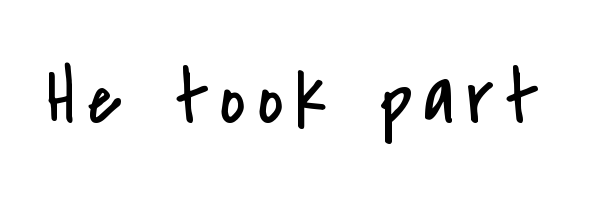
Q: Is the text bold? A: No.
Q: Is the text italic (slanted)? A: No, it is upright.
Q: Is the typeface a serif or a sans-serif typeface? A: Sans-serif.
Q: Is the text underlined? A: No.
Q: Width (condensed, normal, or wide)? A: Condensed.
Q: Stroke contrast? A: Low.
Q: x-height? A: Small.
Q: Monospaced? A: No.
